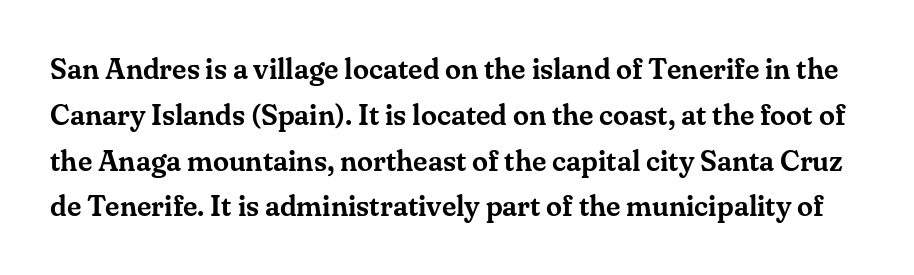
Q: Is the text italic (slanted)? A: No, it is upright.
Q: Is the typeface a serif or a sans-serif typeface? A: Serif.
Q: Is the text underlined? A: No.
Q: Is the spacing between letters normal or unusually wide? A: Normal.
Q: Is the spacing between lines tight, normal or loose? A: Normal.
Q: Width (condensed, normal, or wide)? A: Normal.
Q: Stroke contrast? A: Medium.
Q: x-height? A: Small.
Q: Monospaced? A: No.
